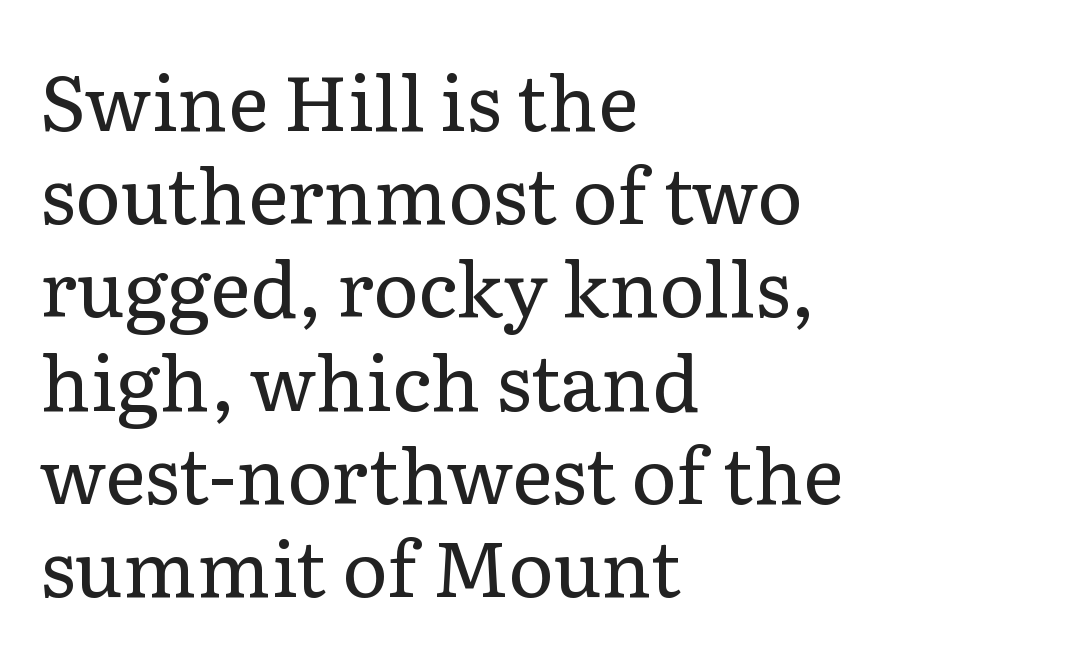
{"serif": "yes", "italic": "no", "bold": "no", "weight": "regular", "width": "normal", "stroke_contrast": "low", "x_height": "medium", "monospaced": "no", "underline": "no", "align": "left", "line_spacing_ratio": 1.21, "letter_spacing": "normal", "letter_spacing_em": 0.0, "glyph_px": 77}
